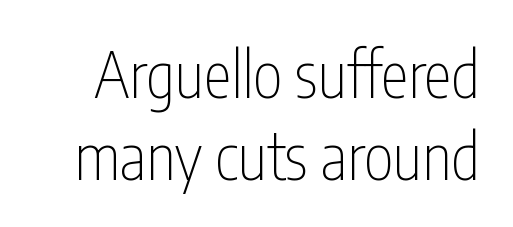
{"serif": "no", "italic": "no", "bold": "no", "weight": "thin", "width": "condensed", "stroke_contrast": "low", "x_height": "medium", "monospaced": "no", "underline": "no", "line_spacing": "normal", "line_spacing_ratio": 1.3, "letter_spacing": "normal", "letter_spacing_em": 0.0, "glyph_px": 63}
